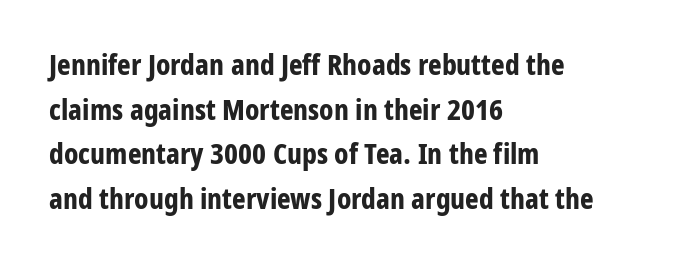
{"serif": "no", "italic": "no", "bold": "yes", "weight": "bold", "width": "condensed", "stroke_contrast": "low", "x_height": "medium", "monospaced": "no", "underline": "no", "align": "left", "line_spacing": "normal", "line_spacing_ratio": 1.54, "letter_spacing": "normal", "letter_spacing_em": 0.0, "glyph_px": 29}
